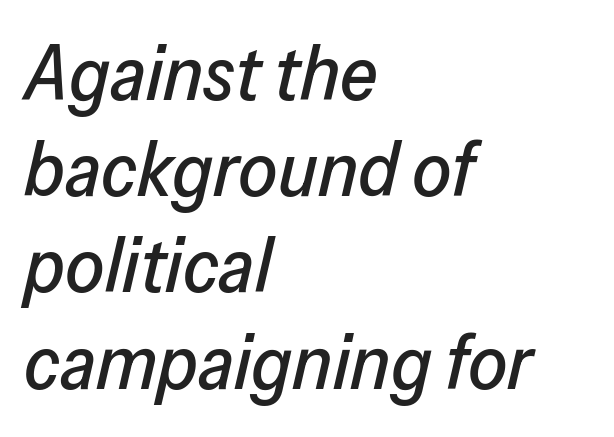
These lines were composed using italics. The horizontal fit of the characters is conventional and even. Line beginnings align vertically; line endings do not. These lines sit exactly where default settings would place them. Type without underlining.
